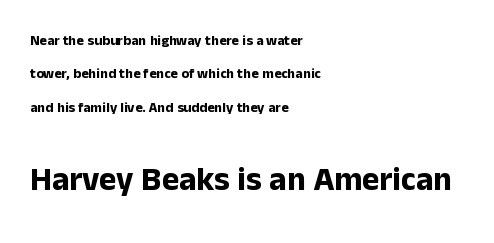
The image shows 33 px bold sans-serif type, upright; set left-aligned, loose line spacing (2.38x), normal letter spacing, not underlined; the second (bottom) block is 2.36x larger; low stroke contrast and a medium x-height.
